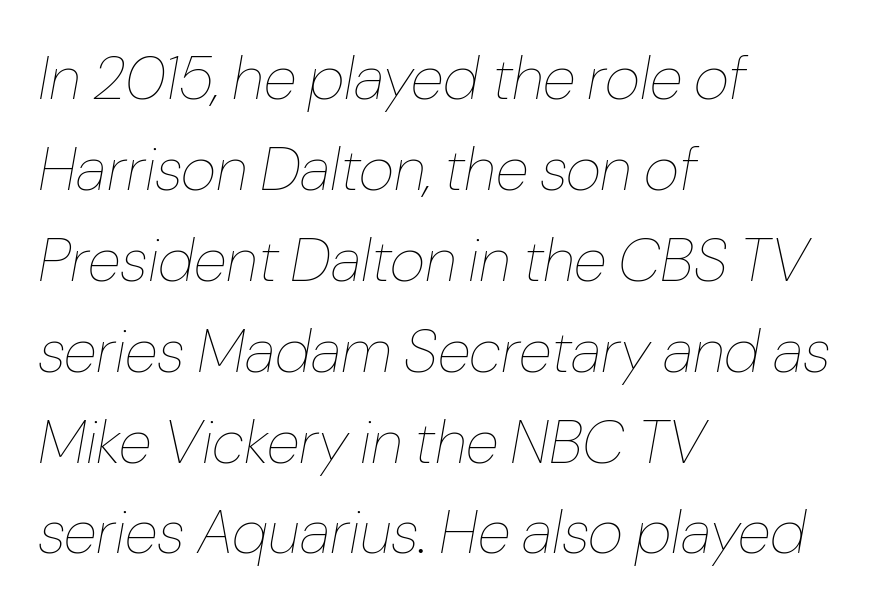
Q: Is the text bold? A: No.
Q: Is the text italic (slanted)? A: Yes, it leans right by about 10 degrees.
Q: Is the text underlined? A: No.
Q: How is the paragraph aligned? A: Left-aligned.
Q: Is the spacing between letters normal or unusually wide? A: Normal.
Q: Is the spacing between lines tight, normal or loose? A: Normal.
Q: Width (condensed, normal, or wide)? A: Normal.
Q: Stroke contrast? A: Low.
Q: x-height? A: Medium.
Q: Monospaced? A: No.
